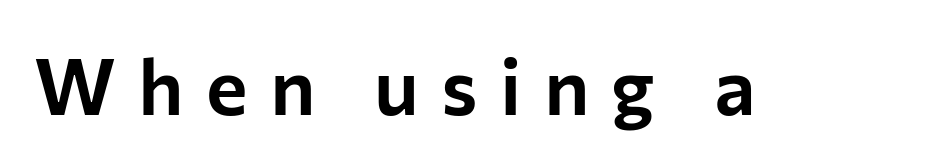
The image shows 79 px sans-serif type, upright; set unusually wide letter spacing (+0.28 em), not underlined; low stroke contrast and a medium x-height.
